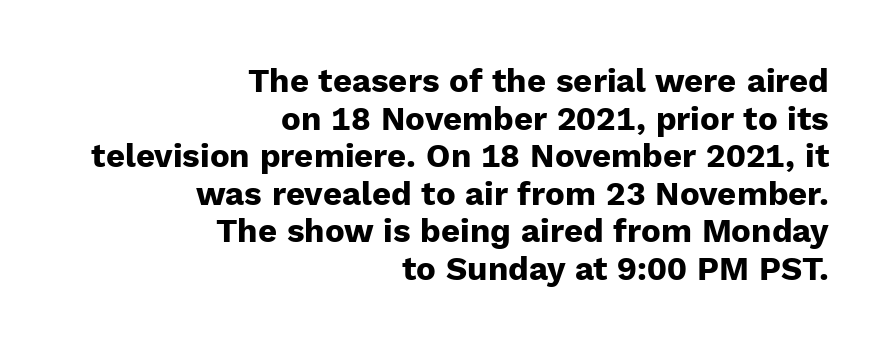
Q: Is the text bold? A: Yes.
Q: Is the text italic (slanted)? A: No, it is upright.
Q: Is the typeface a serif or a sans-serif typeface? A: Sans-serif.
Q: Is the text underlined? A: No.
Q: How is the paragraph aligned? A: Right-aligned.
Q: Is the spacing between letters normal or unusually wide? A: Normal.
Q: Is the spacing between lines tight, normal or loose? A: Tight.
Q: Width (condensed, normal, or wide)? A: Normal.
Q: Stroke contrast? A: Low.
Q: x-height? A: Medium.
Q: Monospaced? A: No.
